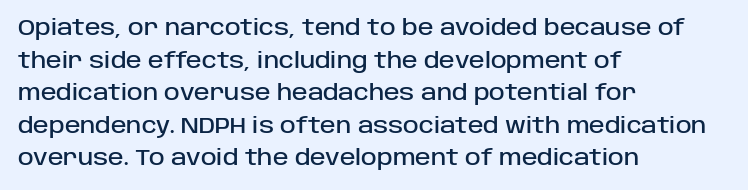
Q: Is the text italic (slanted)? A: No, it is upright.
Q: Is the text underlined? A: No.
Q: How is the paragraph aligned? A: Left-aligned.
Q: Is the spacing between letters normal or unusually wide? A: Normal.
Q: Is the spacing between lines tight, normal or loose? A: Normal.
